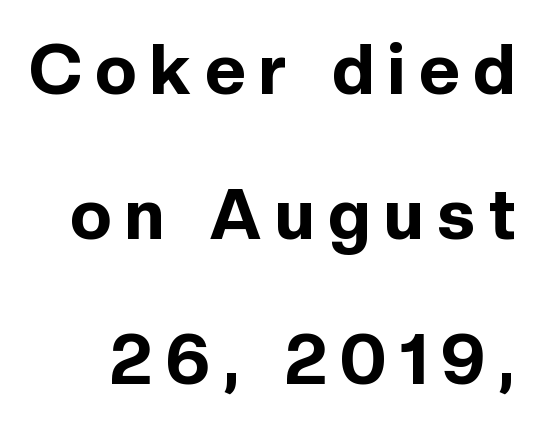
Q: Is the text bold? A: Yes.
Q: Is the text italic (slanted)? A: No, it is upright.
Q: Is the typeface a serif or a sans-serif typeface? A: Sans-serif.
Q: Is the text underlined? A: No.
Q: Is the spacing between letters normal or unusually wide? A: Unusually wide.
Q: Is the spacing between lines tight, normal or loose? A: Loose.
Q: Width (condensed, normal, or wide)? A: Normal.
Q: x-height? A: Medium.
Q: Monospaced? A: No.
